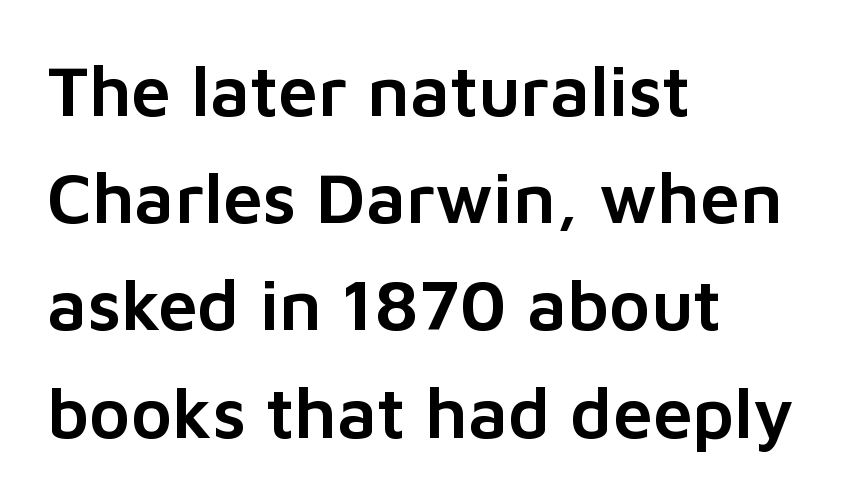
Leading: standard. The type sits square on the baseline with zero lean. The foot of each line stays bare and open. The typesetter chose a ragged-right arrangement here.
